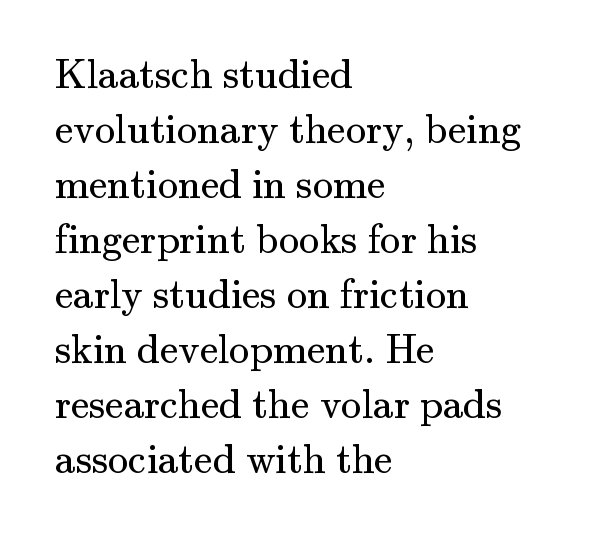
The line-height multiplier appears to be the usual default. Honestly, the letter spacing is just normal — you wouldn't notice it. Where is the straight margin? On the left. I'd call this a serif setting — the letters wear small feet. These lines were composed using upright roman letters.
